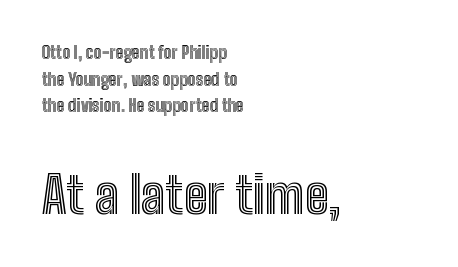
Default kerning and tracking; the words read as compact shapes. You could not count columns in this text — the font is proportionally spaced. Larger block? The one below; the one above is distinctly smaller. Descenders hang freely into open space. Whoever set this chose a conventional vertical rhythm. The specimen reads as upright at a glance.
